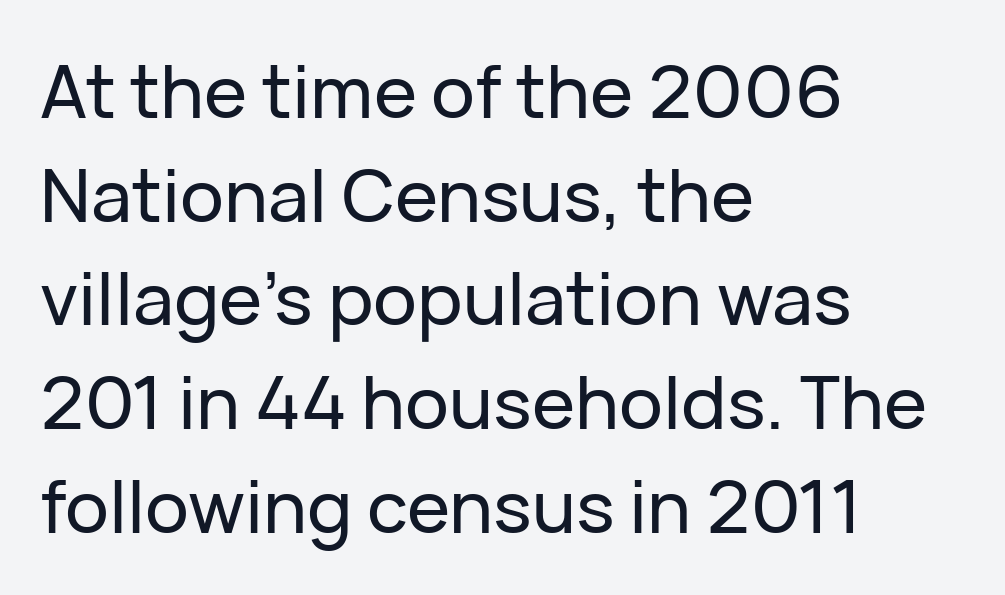
Q: Is the text italic (slanted)? A: No, it is upright.
Q: Is the typeface a serif or a sans-serif typeface? A: Sans-serif.
Q: Is the text underlined? A: No.
Q: How is the paragraph aligned? A: Left-aligned.
Q: Is the spacing between letters normal or unusually wide? A: Normal.
Q: Is the spacing between lines tight, normal or loose? A: Normal.
Q: Width (condensed, normal, or wide)? A: Normal.
Q: Stroke contrast? A: Low.
Q: x-height? A: Medium.
Q: Monospaced? A: No.
